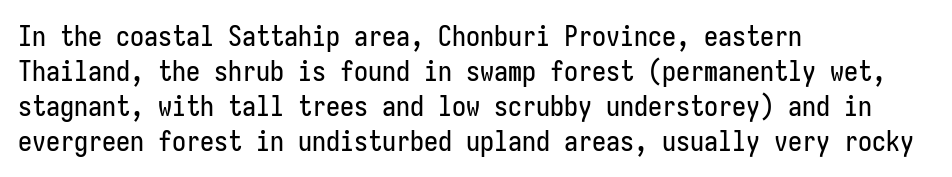
The image shows 28 px condensed sans-serif type, upright, monospaced; set left-aligned, normal line spacing (1.25x), normal letter spacing, not underlined; low stroke contrast and a medium x-height.
